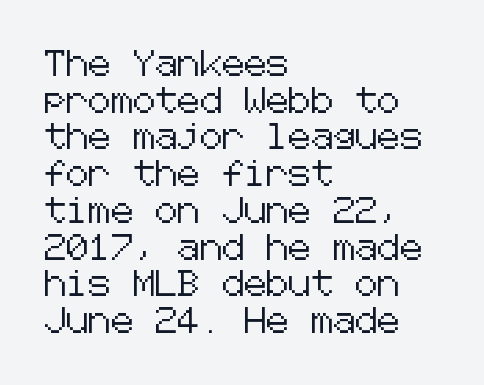
The letters stand straight up with perfectly vertical stems. The tracking reads as untouched default to a designer's eye. Vertical spacing — default. All the whitespace from short lines collects on the right. Bare-footed words on every line.
